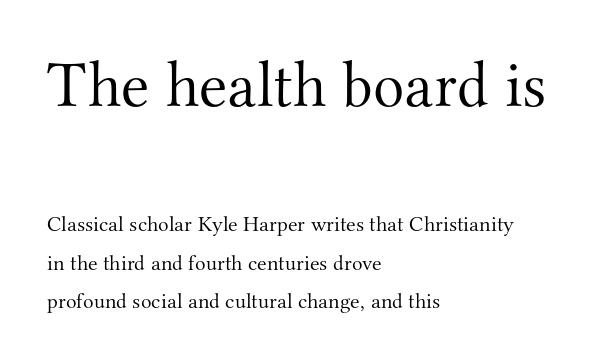
Q: Is the text bold? A: No.
Q: Is the text italic (slanted)? A: No, it is upright.
Q: Is the typeface a serif or a sans-serif typeface? A: Serif.
Q: Is the text underlined? A: No.
Q: How is the paragraph aligned? A: Left-aligned.
Q: Is the spacing between letters normal or unusually wide? A: Normal.
Q: Which block of text is set in a larger size, the first (top) or the second (bottom)? A: The first (top) one.
Q: Width (condensed, normal, or wide)? A: Normal.
Q: Stroke contrast? A: Medium.
Q: x-height? A: Small.
Q: Monospaced? A: No.
